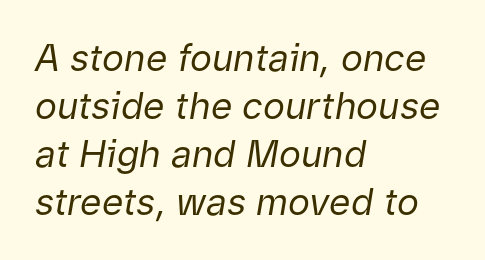
The image shows 37 px regular-weight type, italic (leaning right); set left-aligned, normal line spacing (1.3x), normal letter spacing, not underlined; low stroke contrast and a medium x-height.
